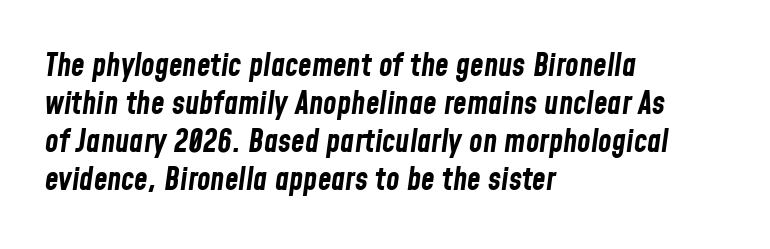
Q: Is the text bold? A: Yes.
Q: Is the text italic (slanted)? A: Yes, it leans right by about 8 degrees.
Q: Is the text underlined? A: No.
Q: How is the paragraph aligned? A: Left-aligned.
Q: Is the spacing between letters normal or unusually wide? A: Normal.
Q: Width (condensed, normal, or wide)? A: Condensed.
Q: Stroke contrast? A: Low.
Q: x-height? A: Medium.
Q: Monospaced? A: No.
